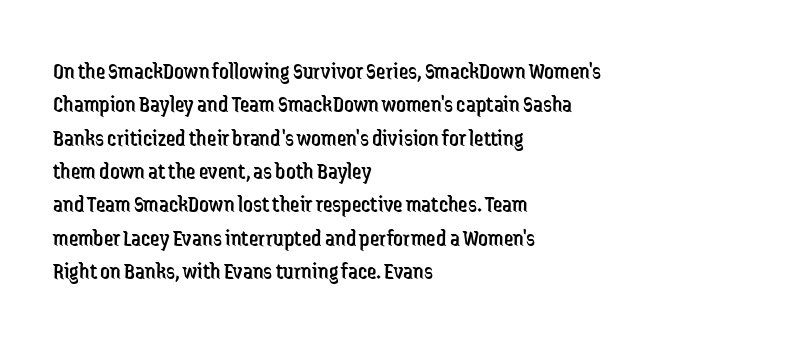
The letterforms sit at book weight or below. Posture: straight, roman, zero tilt. Tracking value appears to be zero — textbook default spacing. The passage shown stacks its lines at a standard gap. Is the block centered? No — it sits flush against the left margin. The foot of each line stays bare and open.
